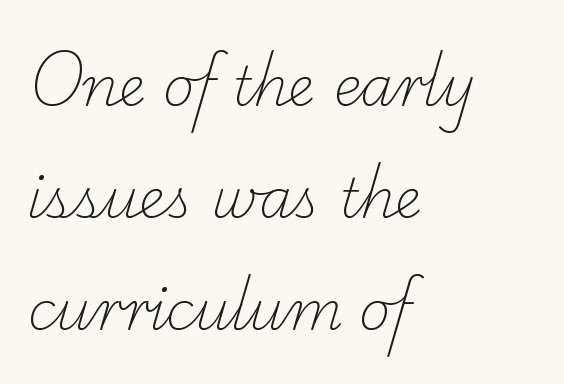
{"serif": "yes", "bold": "no", "weight": "light", "width": "normal", "stroke_contrast": "low", "x_height": "small", "monospaced": "no", "underline": "no", "align": "left", "line_spacing": "loose", "line_spacing_ratio": 2.07, "letter_spacing": "normal", "letter_spacing_em": 0.0, "glyph_px": 54}
